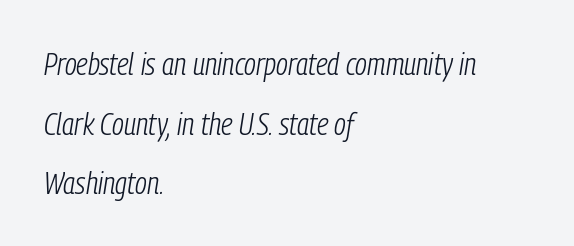
The image shows 31 px light, condensed type, italic (leaning right); set left-aligned, loose line spacing (1.92x), normal letter spacing, not underlined; low stroke contrast and a medium x-height.
